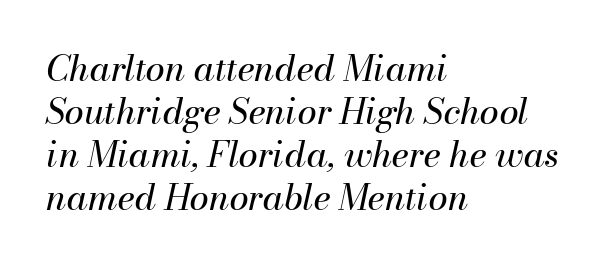
{"italic": "yes", "lean": "right", "slant_degrees": 13, "bold": "no", "weight": "regular", "width": "normal", "stroke_contrast": "medium", "x_height": "small", "monospaced": "no", "underline": "no", "align": "left", "line_spacing_ratio": 1.23, "letter_spacing": "normal", "letter_spacing_em": 0.0, "glyph_px": 35}
